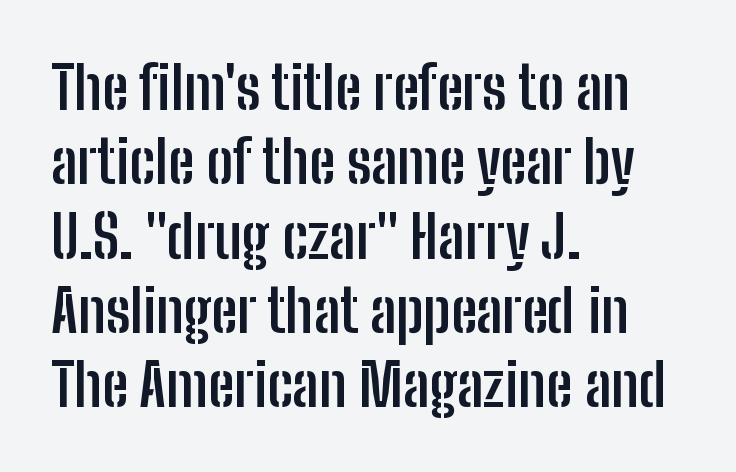
{"serif": "no", "italic": "no", "bold": "yes", "weight": "semibold", "width": "condensed", "stroke_contrast": "low", "x_height": "medium", "monospaced": "no", "underline": "no", "align": "left", "line_spacing": "normal", "line_spacing_ratio": 1.26, "letter_spacing": "normal", "letter_spacing_em": 0.0, "glyph_px": 59}
